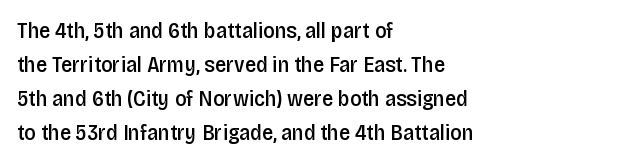
Students, note that the glyphs here touch the page at normal intervals. The line-height multiplier appears to be the usual default. Horizontal alignment here is leftward, the default for most running prose. Descenders are the only things crossing below the line. A bit beefed up — I'd call it semibold rather than bold. You can tell it's not italic because the verticals are truly vertical.
